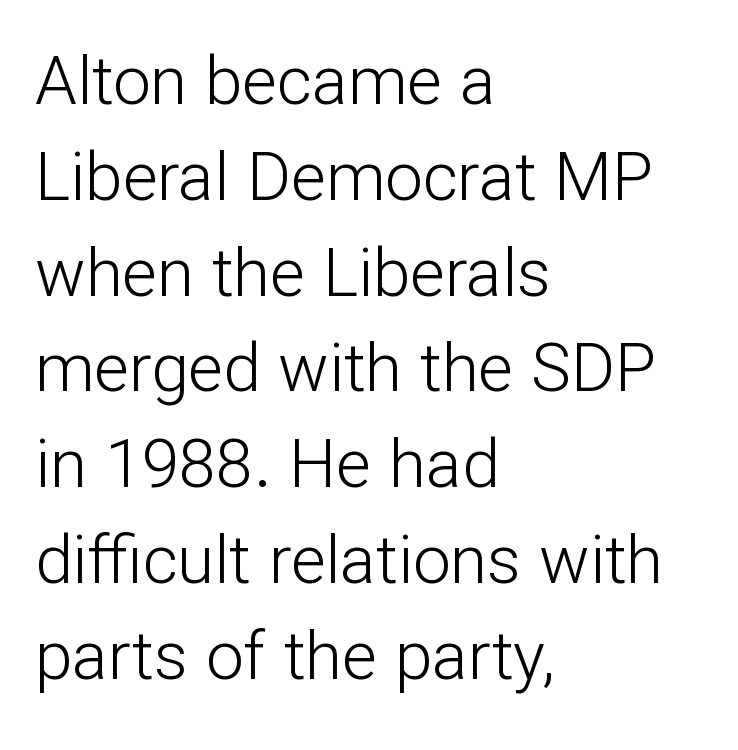
Q: Is the text bold? A: No.
Q: Is the text italic (slanted)? A: No, it is upright.
Q: Is the typeface a serif or a sans-serif typeface? A: Sans-serif.
Q: Is the text underlined? A: No.
Q: How is the paragraph aligned? A: Left-aligned.
Q: Is the spacing between letters normal or unusually wide? A: Normal.
Q: Is the spacing between lines tight, normal or loose? A: Normal.
Q: Width (condensed, normal, or wide)? A: Normal.
Q: Stroke contrast? A: Low.
Q: x-height? A: Medium.
Q: Monospaced? A: No.
